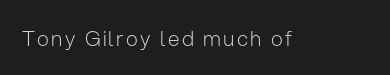
Nope, not italic — everything's standing straight. Weight: regular or lighter. This rendering features lettering with no underline.
